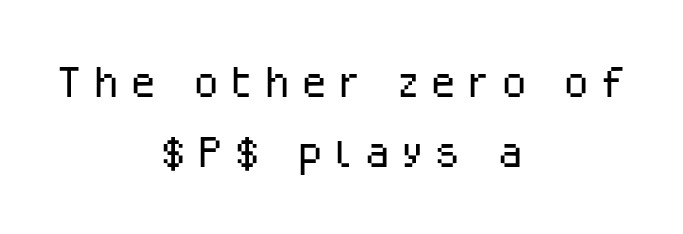
The image shows 60 px light sans-serif type, upright; set centered, line spacing 1.16x, not underlined; low stroke contrast and a medium x-height.
